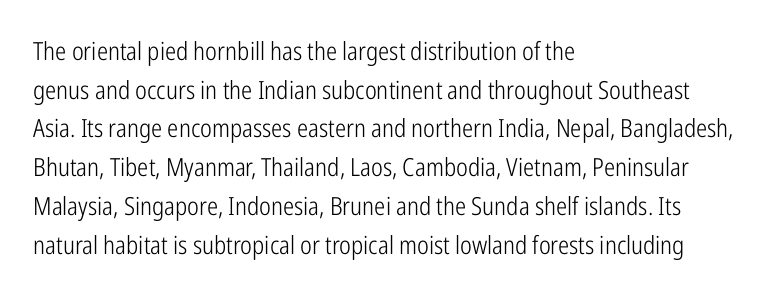
{"italic": "no", "bold": "no", "underline": "no", "align": "left", "line_spacing": "normal", "line_spacing_ratio": 1.55, "letter_spacing": "normal", "letter_spacing_em": 0.0, "glyph_px": 25}
